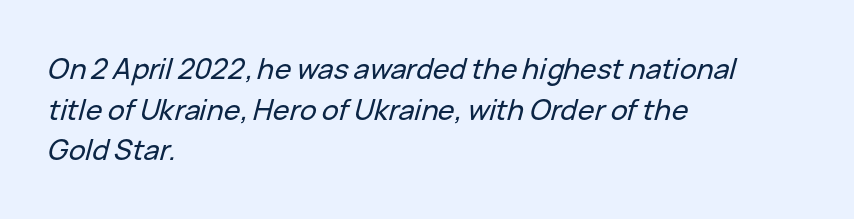
Character widths vary here, with narrow letters taking less room than wide ones. Quick note: underline off. This sample keeps an unexceptional amount of space between lines. The passage shown leans; its letterforms are oblique.
